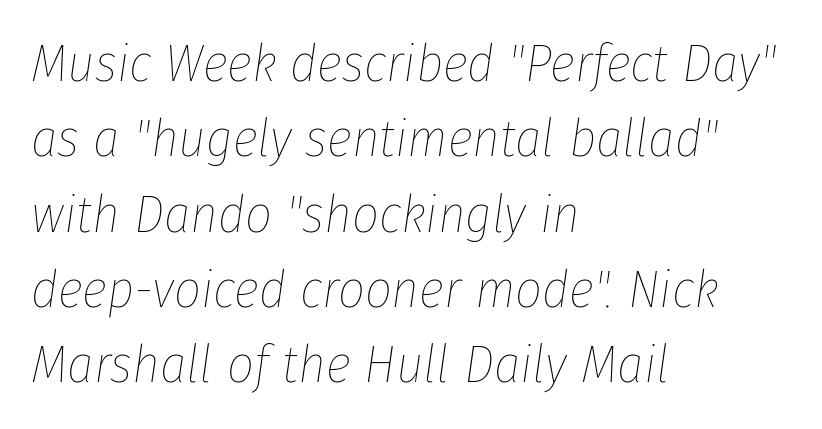
The image shows 53 px thin, condensed type, italic (leaning right); set left-aligned, normal line spacing (1.42x), normal letter spacing, not underlined; low stroke contrast and a medium x-height.
